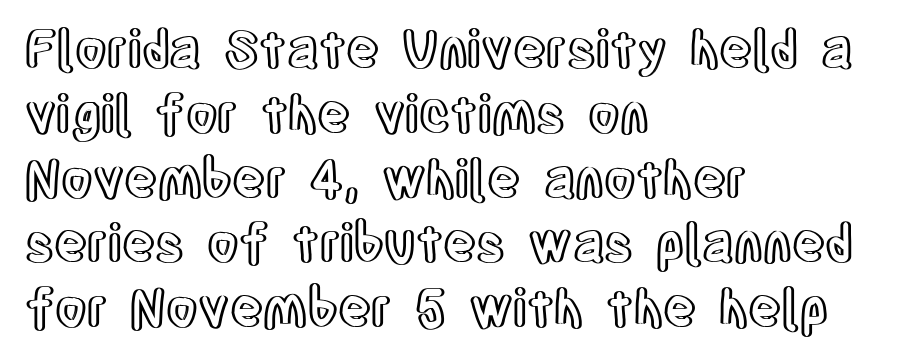
Q: Is the text italic (slanted)? A: No, it is upright.
Q: Is the text underlined? A: No.
Q: How is the paragraph aligned? A: Left-aligned.
Q: Is the spacing between letters normal or unusually wide? A: Normal.
Q: Is the spacing between lines tight, normal or loose? A: Normal.
Q: Width (condensed, normal, or wide)? A: Condensed.
Q: x-height? A: Large.
Q: Monospaced? A: No.
